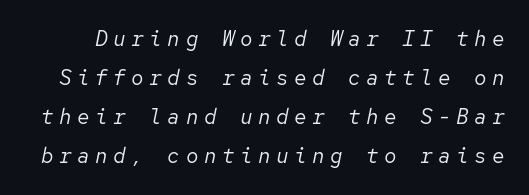
{"italic": "yes", "lean": "right", "slant_degrees": 12, "bold": "no", "underline": "no", "line_spacing_ratio": 1.86, "letter_spacing": "wide", "letter_spacing_em": 0.26, "glyph_px": 21}
